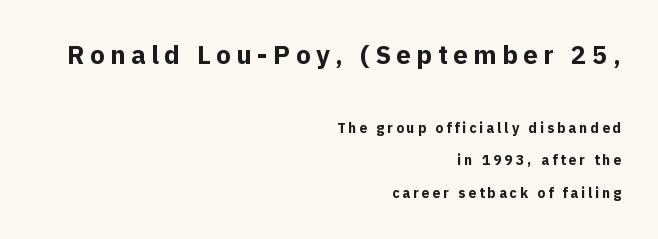
The image shows 26 px bold type, upright; set right-aligned, loose line spacing (2.31x), unusually wide letter spacing (+0.21 em), not underlined; the first (top) block is 1.86x larger.
